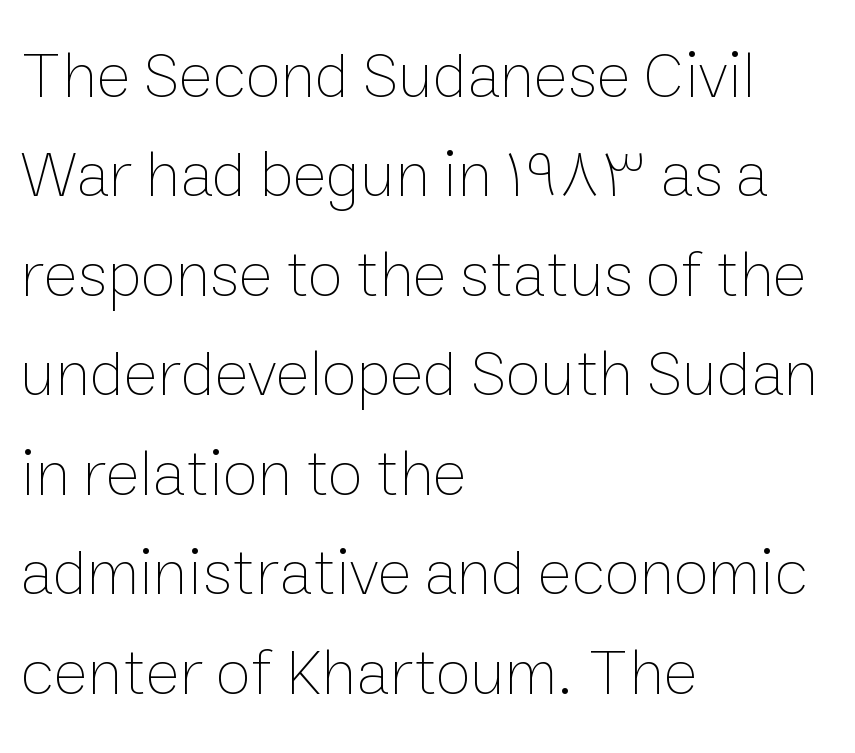
{"italic": "no", "bold": "no", "weight": "thin", "width": "normal", "stroke_contrast": "low", "x_height": "medium", "monospaced": "no", "underline": "no", "align": "left", "line_spacing": "normal", "line_spacing_ratio": 1.53, "letter_spacing": "normal", "letter_spacing_em": 0.0, "glyph_px": 65}
